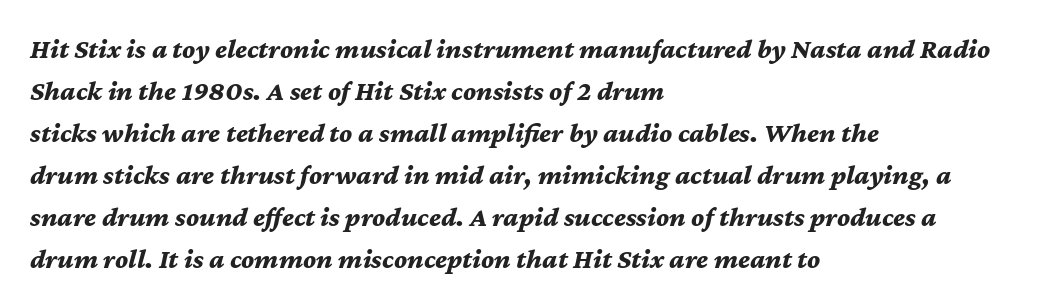
{"italic": "yes", "lean": "right", "slant_degrees": 12, "bold": "yes", "weight": "bold", "width": "normal", "stroke_contrast": "medium", "x_height": "medium", "monospaced": "no", "underline": "no", "align": "left", "line_spacing": "normal", "line_spacing_ratio": 1.5, "letter_spacing": "normal", "letter_spacing_em": 0.0, "glyph_px": 28}
